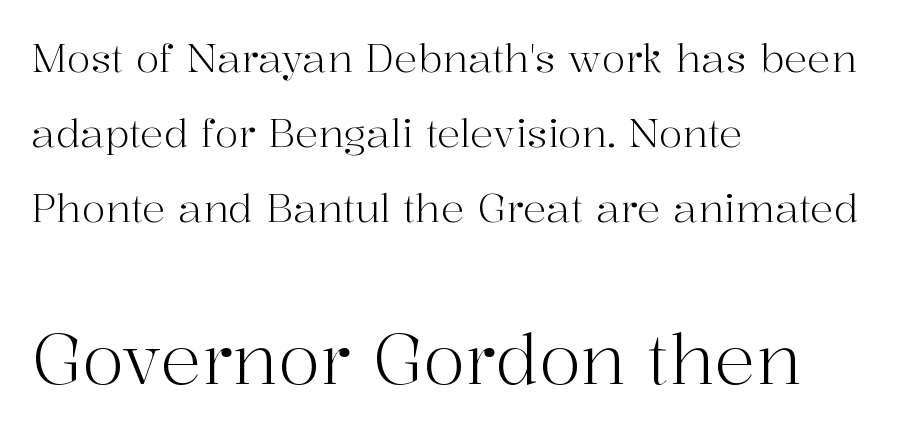
{"serif": "yes", "italic": "no", "bold": "no", "weight": "light", "width": "normal", "stroke_contrast": "high", "x_height": "medium", "monospaced": "no", "underline": "no", "align": "left", "line_spacing": "loose", "line_spacing_ratio": 1.92, "letter_spacing": "normal", "letter_spacing_em": 0.0, "larger_block": "second", "size_ratio": 1.77, "glyph_px": 69}
